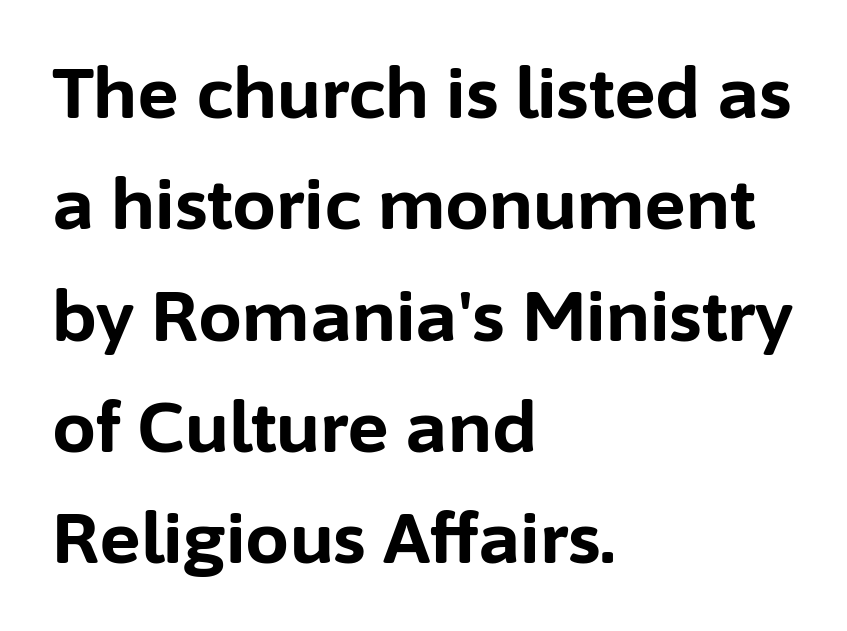
Q: Is the text bold? A: Yes.
Q: Is the text italic (slanted)? A: No, it is upright.
Q: Is the typeface a serif or a sans-serif typeface? A: Sans-serif.
Q: Is the text underlined? A: No.
Q: How is the paragraph aligned? A: Left-aligned.
Q: Is the spacing between letters normal or unusually wide? A: Normal.
Q: Is the spacing between lines tight, normal or loose? A: Normal.
Q: Width (condensed, normal, or wide)? A: Normal.
Q: Stroke contrast? A: Low.
Q: x-height? A: Medium.
Q: Monospaced? A: No.
